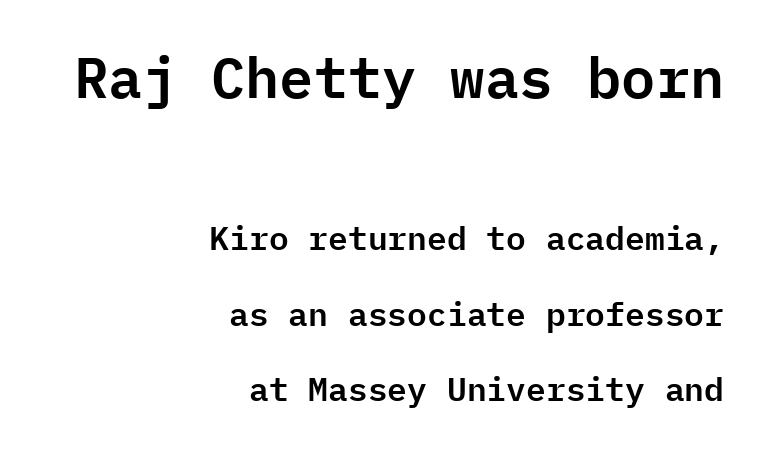
The block of text is sparse from top to bottom, with ample space between rows. Each letter, wide or thin by design, is forced into the same width here. In terms of letterspacing, this is plain default setting. Posture: vertical. The string is rendered with underlining switched off.
